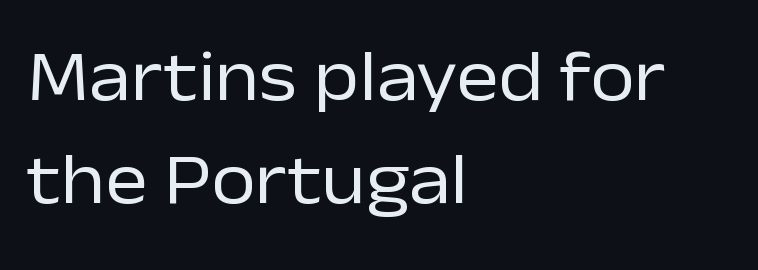
The face used here is proportionally spaced, like ordinary book or web type. The font's upright variant was chosen for this text. Left-aligned paragraph, ragged on the right. This block has exactly the height ordinary leading produces. Words float on clear page, feet unadorned.
